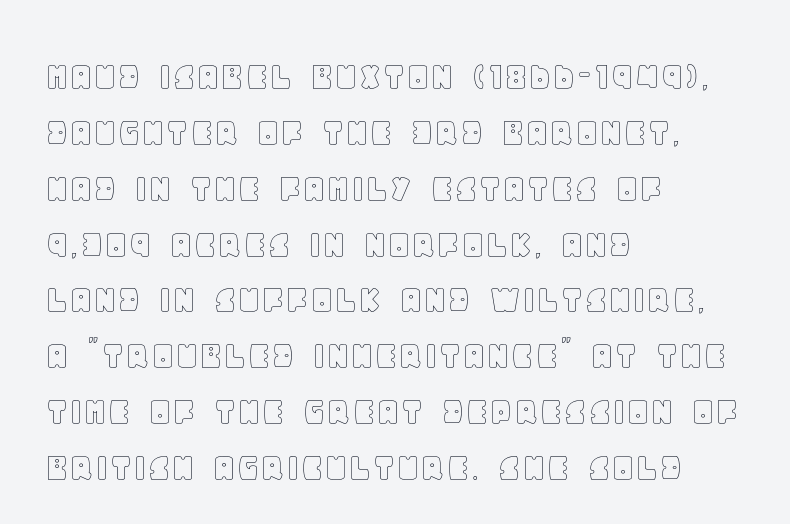
Q: Is the text italic (slanted)? A: No, it is upright.
Q: Is the text underlined? A: No.
Q: How is the paragraph aligned? A: Left-aligned.
Q: Is the spacing between letters normal or unusually wide? A: Normal.
Q: Is the spacing between lines tight, normal or loose? A: Normal.
Q: Width (condensed, normal, or wide)? A: Normal.
Q: x-height? A: Large.
Q: Monospaced? A: No.
